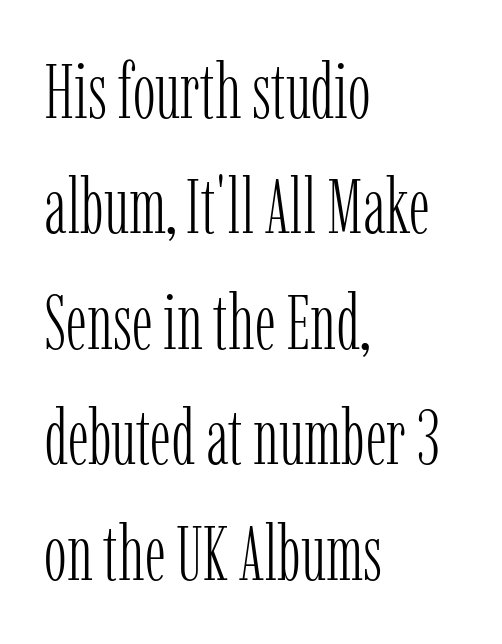
The image shows 77 px light, condensed serif type, upright; set left-aligned, normal line spacing (1.5x), normal letter spacing, not underlined; low stroke contrast and a medium x-height.
